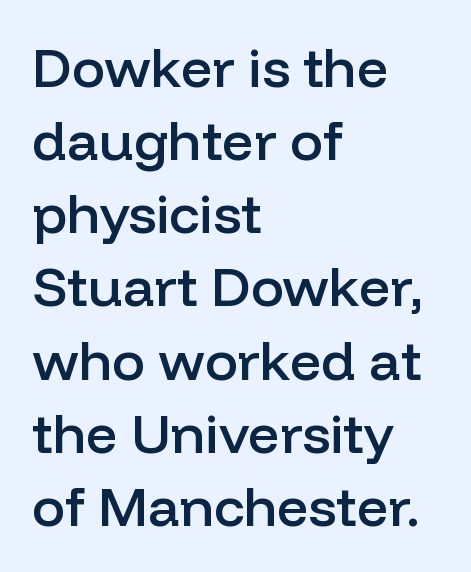
The image shows 55 px semibold sans-serif type, upright; set left-aligned, normal line spacing (1.33x), normal letter spacing, not underlined; low stroke contrast and a medium x-height.
